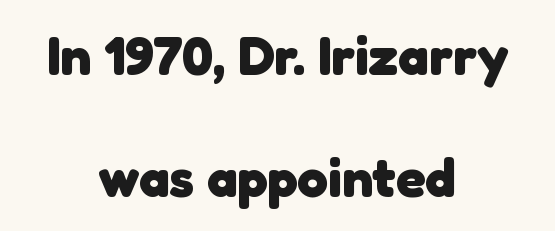
{"serif": "no", "bold": "yes", "weight": "heavy", "width": "normal", "stroke_contrast": "low", "x_height": "medium", "monospaced": "no", "underline": "no", "align": "center", "line_spacing": "loose", "line_spacing_ratio": 2.21, "letter_spacing": "normal", "letter_spacing_em": 0.0, "glyph_px": 55}
